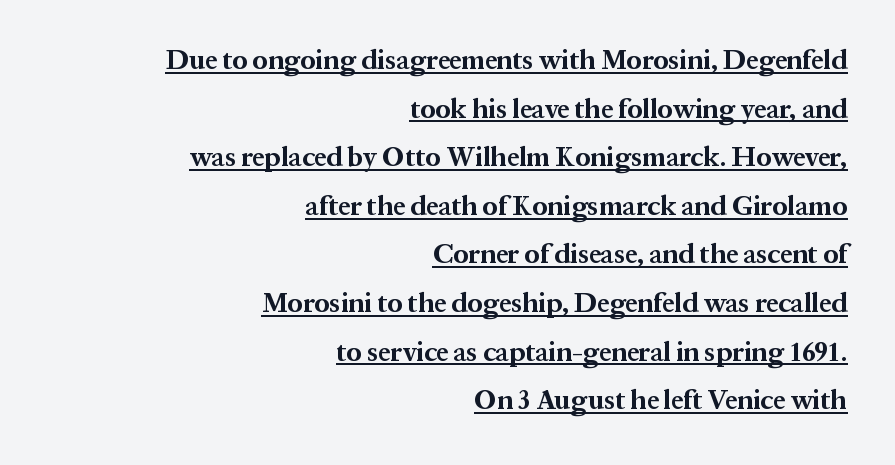
{"italic": "no", "bold": "yes", "underline": "yes", "align": "right", "line_spacing_ratio": 1.8, "letter_spacing": "normal", "letter_spacing_em": 0.0, "glyph_px": 27}
